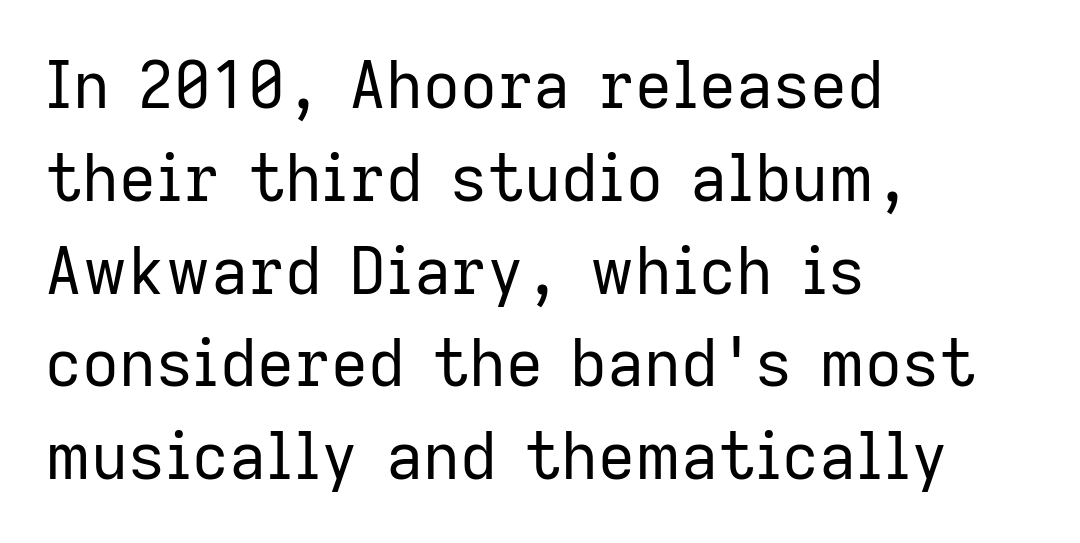
Q: Is the text bold? A: No.
Q: Is the text italic (slanted)? A: No, it is upright.
Q: Is the typeface a serif or a sans-serif typeface? A: Sans-serif.
Q: Is the text underlined? A: No.
Q: How is the paragraph aligned? A: Left-aligned.
Q: Is the spacing between letters normal or unusually wide? A: Normal.
Q: Is the spacing between lines tight, normal or loose? A: Normal.
Q: Width (condensed, normal, or wide)? A: Normal.
Q: Stroke contrast? A: Low.
Q: x-height? A: Medium.
Q: Monospaced? A: No.
